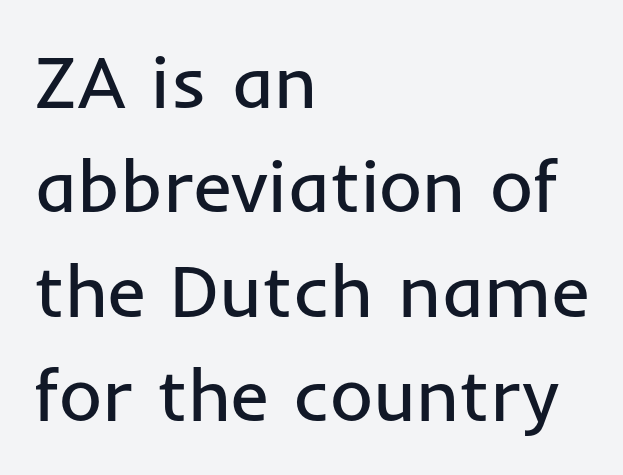
{"serif": "no", "italic": "no", "bold": "no", "weight": "regular", "width": "normal", "stroke_contrast": "low", "x_height": "medium", "monospaced": "no", "underline": "no", "align": "left", "line_spacing": "normal", "line_spacing_ratio": 1.41, "letter_spacing": "normal", "letter_spacing_em": 0.0, "glyph_px": 74}
